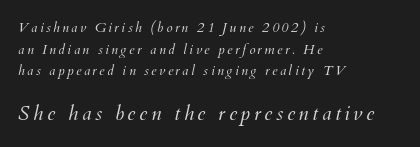
The second block has been scaled up relative to the first. Typeset ragged right — the left edge is the straight one. Plain, unruled lines of type. Weight class: somewhere from thin through regular.
